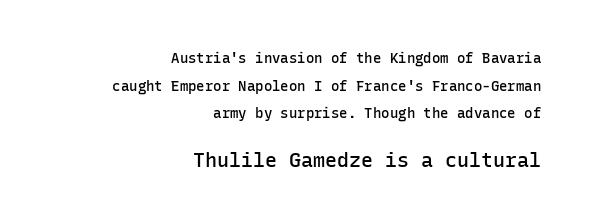
The image shows 20 px text type, upright; set right-aligned, loose line spacing (1.97x), normal letter spacing, not underlined; the second (bottom) block is 1.43x larger.
